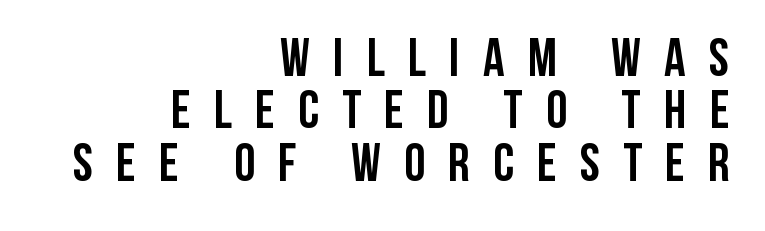
The image shows 53 px semibold, condensed sans-serif type, upright; set right-aligned, tight line spacing (0.99x), unusually wide letter spacing (+0.44 em), not underlined; low stroke contrast and a large x-height.
